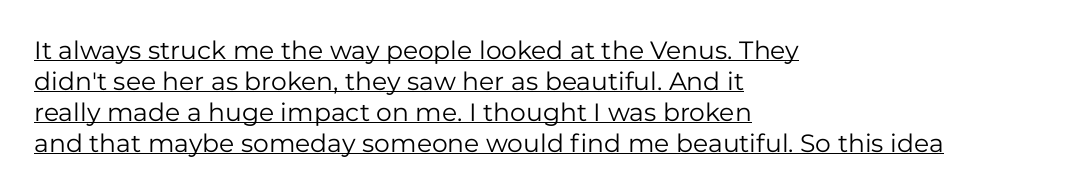
The image shows 25 px text type, upright; set left-aligned, line spacing 1.24x, normal letter spacing, underlined.
